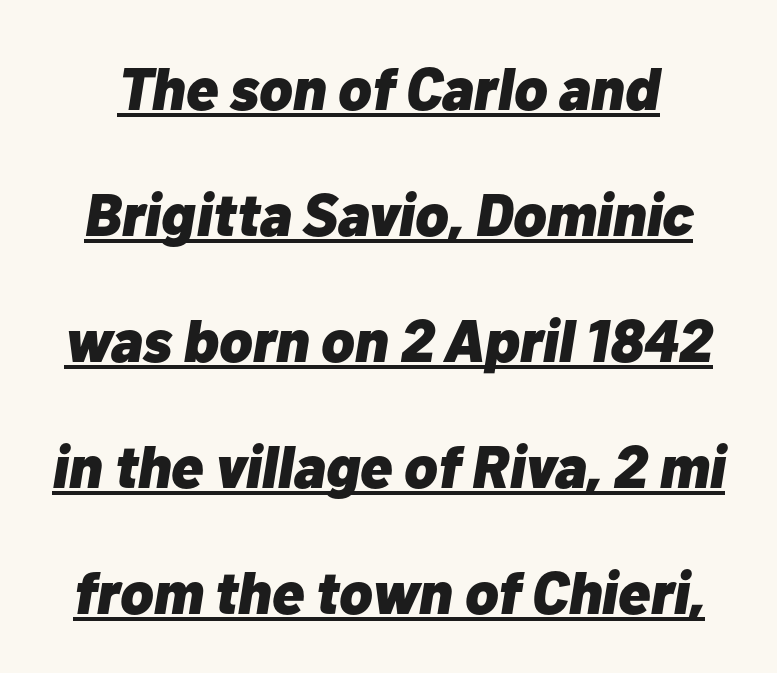
The image shows 60 px heavy type, italic (leaning right); set loose line spacing (2.1x), normal letter spacing, underlined; low stroke contrast and a medium x-height.
